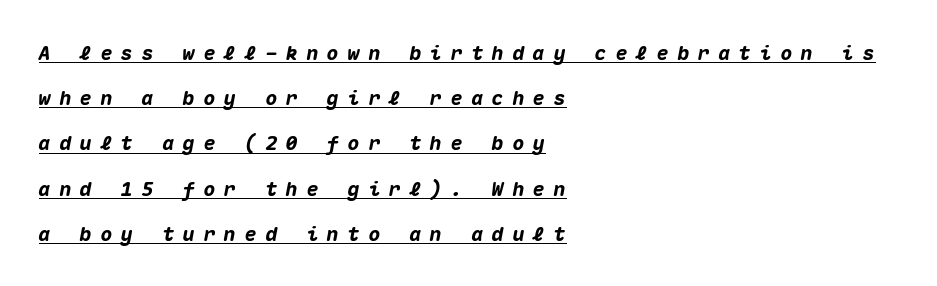
The image shows 20 px bold type, italic (leaning right); set left-aligned, loose line spacing (2.26x), unusually wide letter spacing (+0.43 em), underlined.
